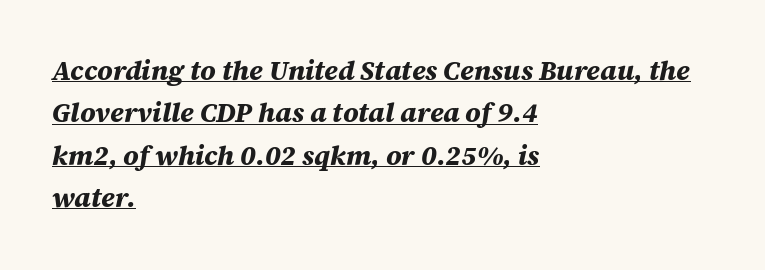
The image shows 27 px bold type, italic (leaning right); set left-aligned, normal line spacing (1.57x), normal letter spacing, underlined.
